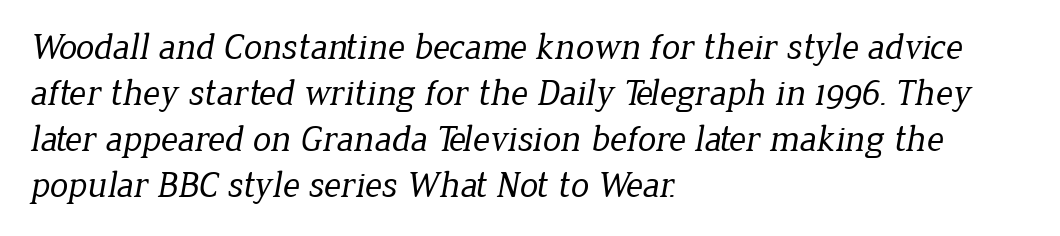
The image shows 37 px regular-weight serif type; set left-aligned, line spacing 1.24x, normal letter spacing, not underlined; low stroke contrast and a medium x-height.
